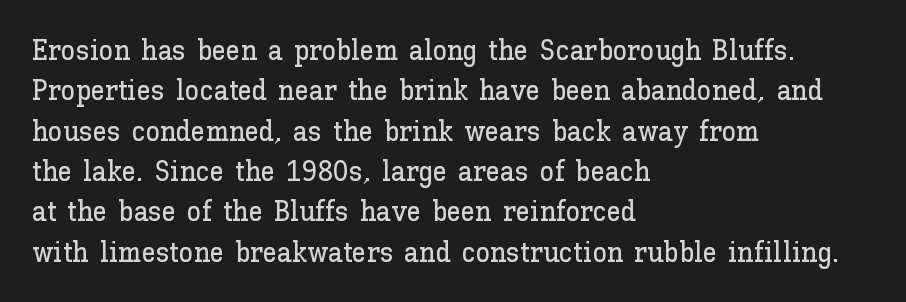
Nothing unusual about the tracking: characters are spaced as the font intends. The specimen omits any rule beneath the text block's lines. The passage is arranged the way most books set body copy — flush left. Tall strokes in this sample are plumb rather than angled. Quick note: interline space is typical. Varying glyph widths throughout — classic text-font behaviour.
